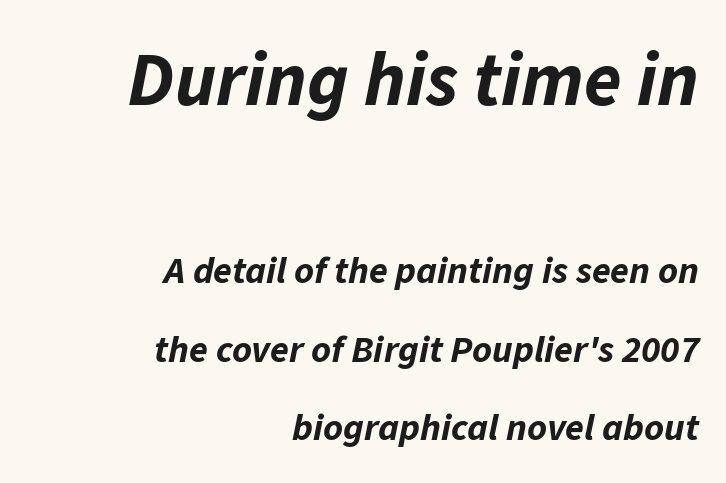
{"italic": "yes", "lean": "right", "slant_degrees": 11, "bold": "yes", "weight": "bold", "width": "normal", "stroke_contrast": "low", "x_height": "medium", "monospaced": "no", "underline": "no", "align": "right", "line_spacing": "loose", "line_spacing_ratio": 2.06, "letter_spacing": "normal", "letter_spacing_em": 0.0, "larger_block": "first", "size_ratio": 2.0, "glyph_px": 76}
